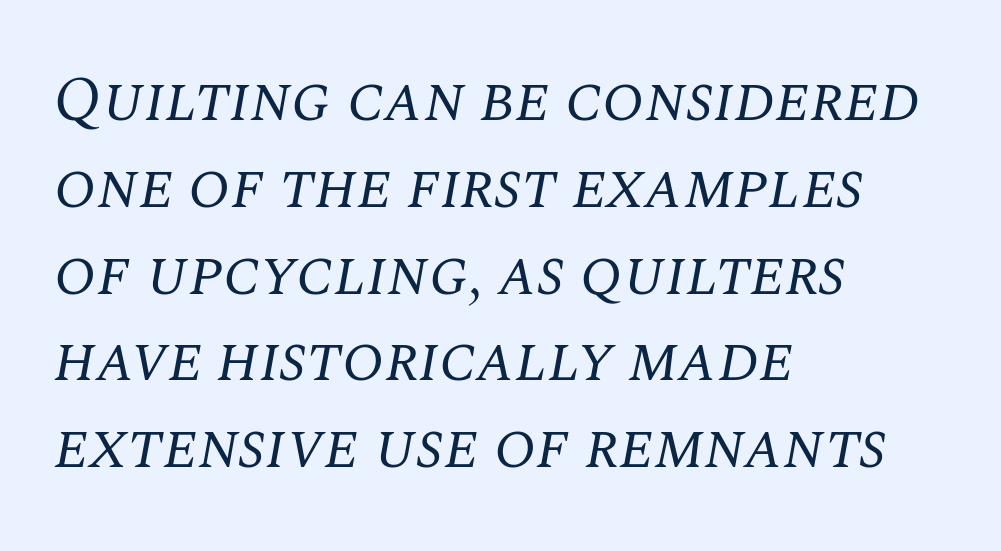
The image shows 62 px regular-weight serif type, italic (leaning right); set left-aligned, normal line spacing (1.4x), normal letter spacing, not underlined; medium stroke contrast and a large x-height.
